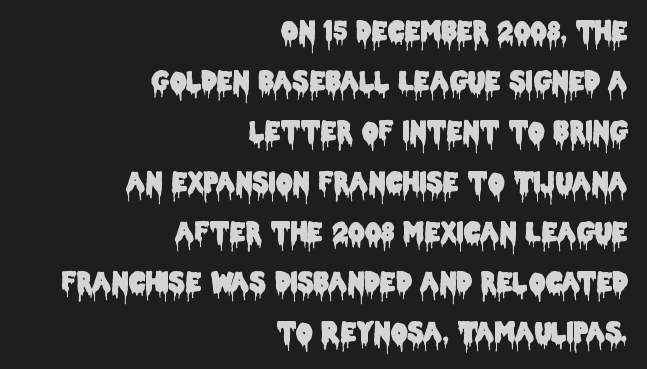
{"italic": "no", "underline": "no", "align": "right", "line_spacing": "loose", "line_spacing_ratio": 1.93, "letter_spacing": "normal", "letter_spacing_em": 0.0, "glyph_px": 26}
